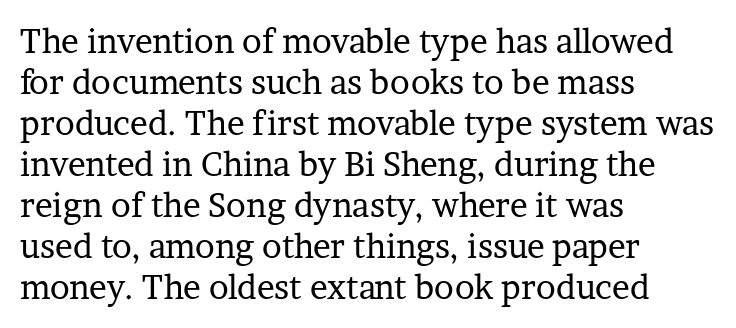
The image shows 33 px regular-weight serif type, upright; set left-aligned, line spacing 1.24x, normal letter spacing, not underlined; low stroke contrast and a medium x-height.
